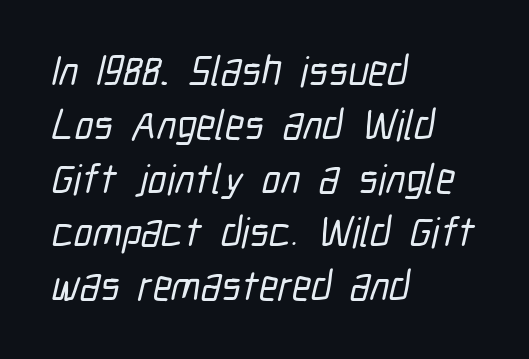
Short and long lines alike share a common starting point at left. Underlining? Definitely not there. The text was rendered using a sans face with plain stroke endings. Characters follow at the spacing the type designer built in. Note the varied advance widths — an 'i' is clearly narrower than an 'm'.
